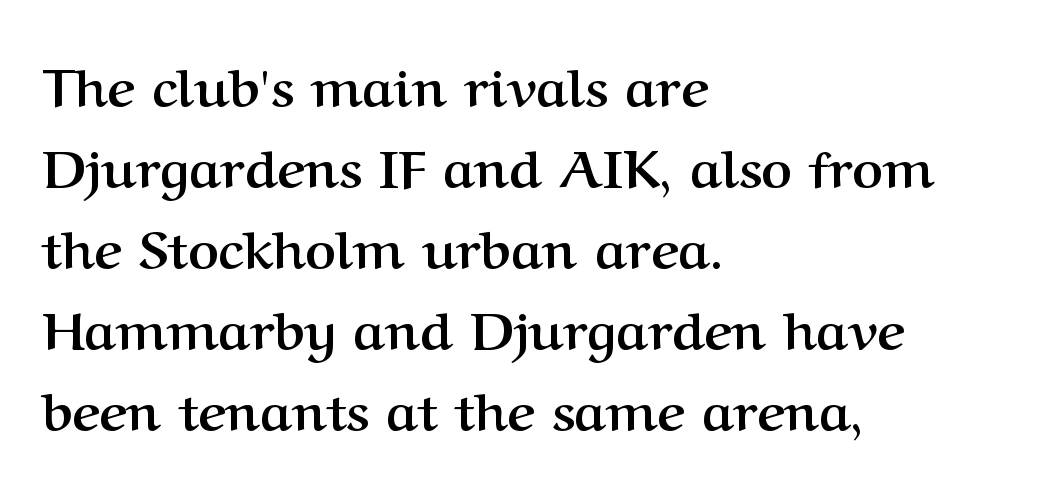
In terms of posture, this sample is upright. Stroke thickness is high; the sample reads as a true bold. Notice how descenders clear the ascenders below comfortably — that's standard leading. Typographically, this falls in the serif category.
